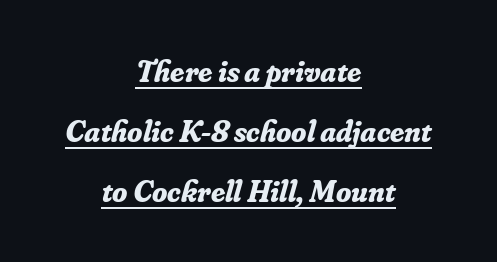
Designer's note — italics engaged. The setting favours the middle, as headings and verse often do. In terms of weight, the rendering is a true, heavy bold. Does the leading feel generous? Absolutely, it's lavish. Each letter's strokes conclude with small projecting serifs. This sample carries an underscore along the baseline area.
